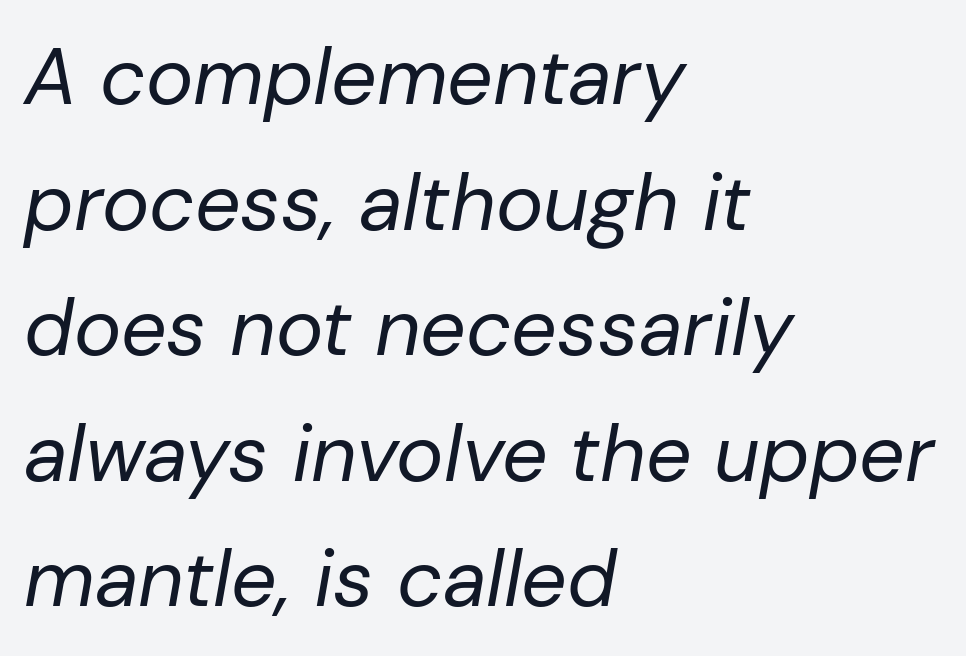
{"italic": "yes", "lean": "right", "slant_degrees": 10, "bold": "no", "weight": "regular", "width": "normal", "stroke_contrast": "low", "x_height": "medium", "monospaced": "no", "underline": "no", "align": "left", "line_spacing": "normal", "line_spacing_ratio": 1.57, "letter_spacing": "normal", "letter_spacing_em": 0.0, "glyph_px": 80}
